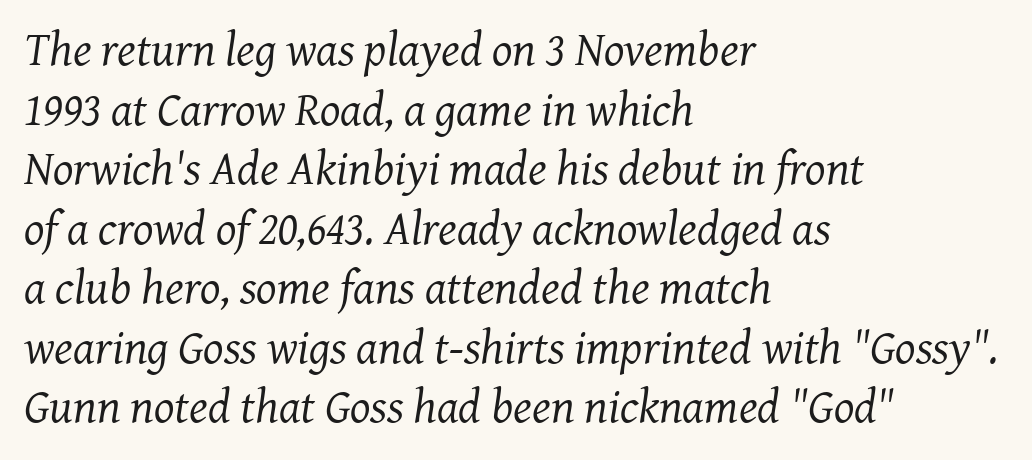
These lines are set flush left with a ragged right edge. Characters follow at the spacing the type designer built in. This is not heavy type; no bold has been used. Varying glyph widths throughout — classic text-font behaviour.
